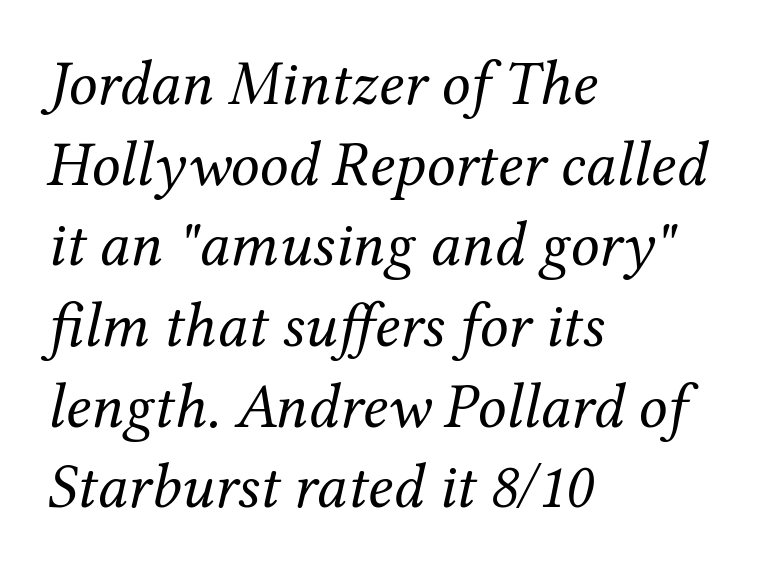
{"serif": "yes", "italic": "yes", "lean": "right", "slant_degrees": 12, "bold": "no", "weight": "regular", "width": "normal", "stroke_contrast": "medium", "x_height": "medium", "monospaced": "no", "underline": "no", "align": "left", "line_spacing": "normal", "line_spacing_ratio": 1.26, "letter_spacing": "normal", "letter_spacing_em": 0.0, "glyph_px": 64}
